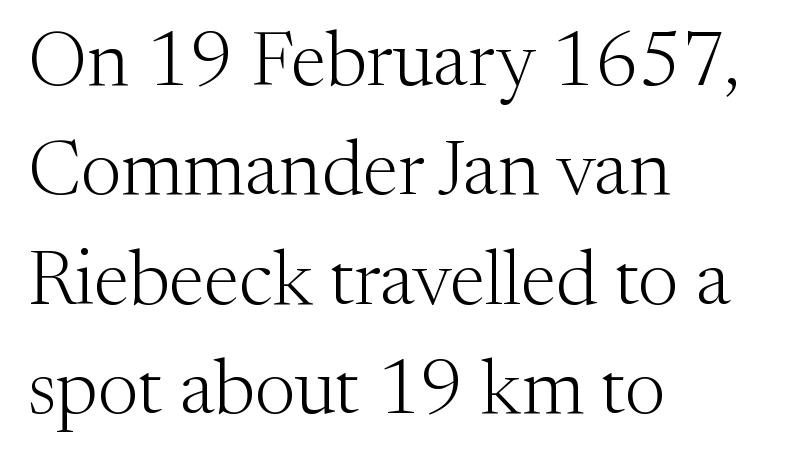
The image shows 77 px light serif type, upright; set left-aligned, normal line spacing (1.42x), normal letter spacing, not underlined; medium stroke contrast and a medium x-height.
